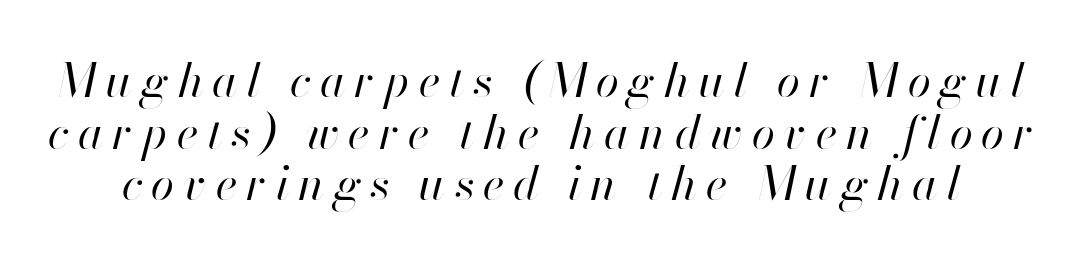
The image shows 47 px regular-weight type, italic (leaning right); set tight line spacing (1.1x), not underlined; high stroke contrast and a small x-height.
